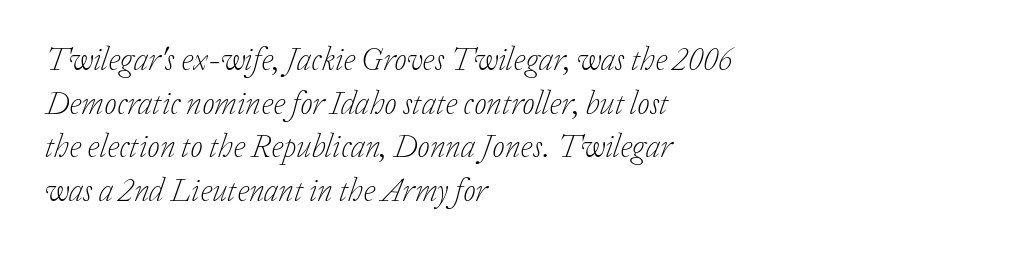
{"serif": "yes", "italic": "yes", "lean": "right", "slant_degrees": 20, "bold": "no", "weight": "light", "width": "normal", "stroke_contrast": "low", "x_height": "medium", "monospaced": "no", "underline": "no", "align": "left", "line_spacing": "normal", "line_spacing_ratio": 1.36, "letter_spacing": "normal", "letter_spacing_em": 0.0, "glyph_px": 32}
